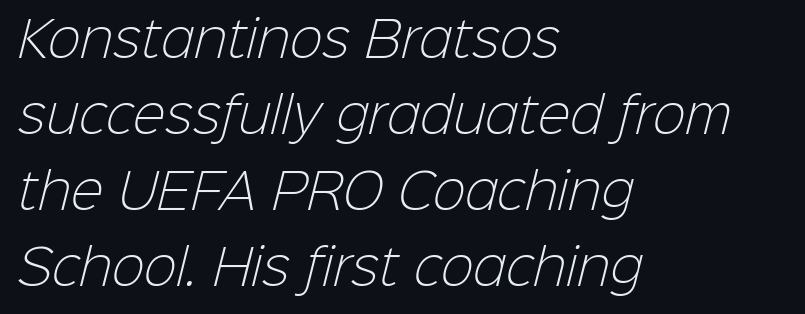
{"serif": "no", "bold": "no", "weight": "light", "width": "normal", "stroke_contrast": "low", "x_height": "medium", "monospaced": "no", "underline": "no", "align": "left", "line_spacing": "normal", "line_spacing_ratio": 1.55, "letter_spacing": "normal", "letter_spacing_em": 0.0, "glyph_px": 49}
